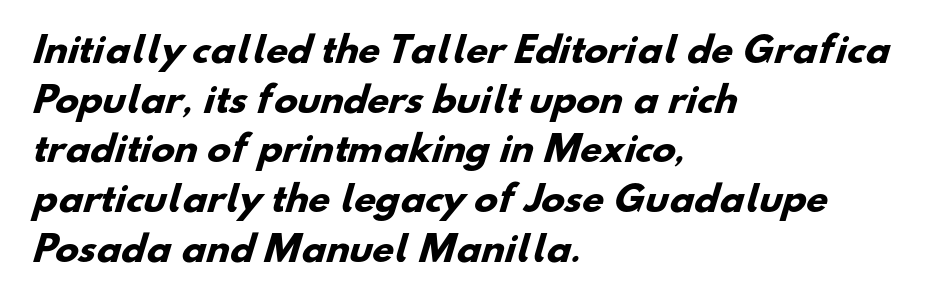
Q: Is the text bold? A: Yes.
Q: Is the typeface a serif or a sans-serif typeface? A: Sans-serif.
Q: Is the text underlined? A: No.
Q: How is the paragraph aligned? A: Left-aligned.
Q: Is the spacing between letters normal or unusually wide? A: Normal.
Q: Is the spacing between lines tight, normal or loose? A: Normal.
Q: Width (condensed, normal, or wide)? A: Normal.
Q: Stroke contrast? A: Low.
Q: x-height? A: Small.
Q: Monospaced? A: No.
